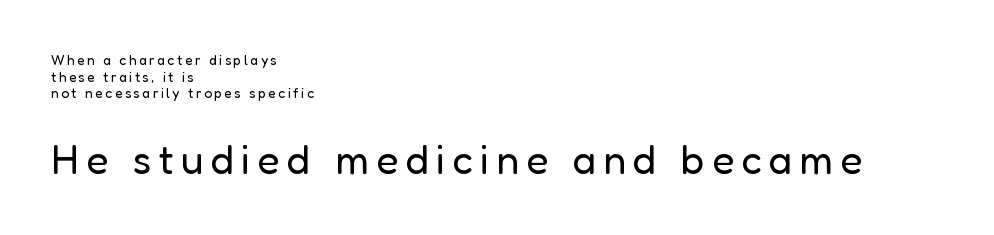
The image shows 41 px regular-weight sans-serif type, upright; set left-aligned, line spacing 1.19x, not underlined; the second (bottom) block is 2.93x larger; low stroke contrast and a medium x-height.
